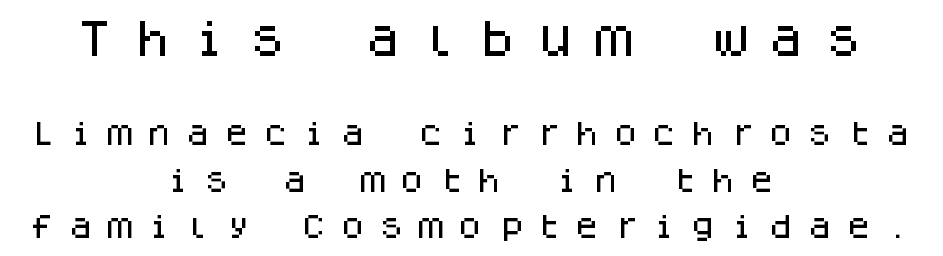
Typographically, this falls in the sans-serif category. Nope, not italic — everything's standing straight. Compared with a flush-left layout, this one balances lines on the center instead. Descenders are the only things crossing below the line. Here the designer chose a console-style face with uniform glyph widths. Words appear elongated and porous because spacing is wide.
